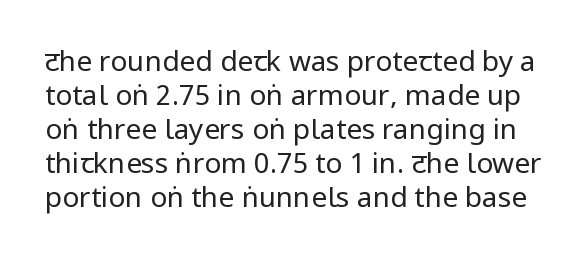
{"serif": "no", "italic": "no", "bold": "no", "weight": "regular", "width": "condensed", "stroke_contrast": "low", "x_height": "large", "monospaced": "no", "underline": "no", "line_spacing_ratio": 1.21, "letter_spacing": "normal", "letter_spacing_em": 0.0, "glyph_px": 28}
